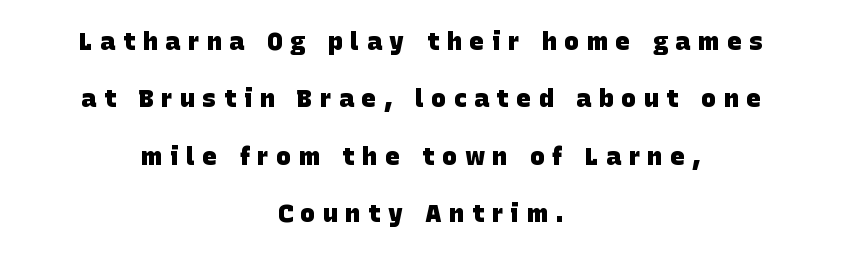
The string is rendered with underlining switched off. These lines are centered, leaving both edges ragged. Is the letter spacing exaggerated? Yes — the characters are pushed far apart. A dark, heavy texture on the line: the type is bold. What's the leading like? Stretched, with rows far apart.
